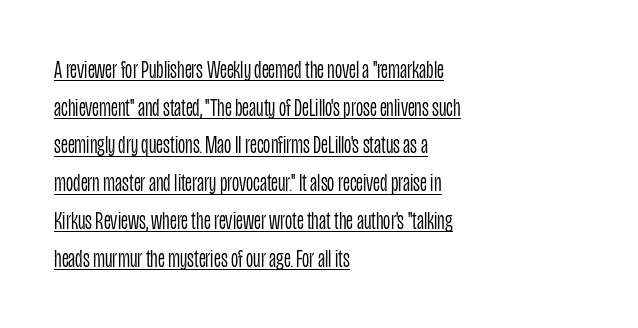
Notice how the stems are strictly vertical — no italics here. Weight: regular or lighter. The ragged edge is on the right, which tells us the setting is flush left. The rendered words wear a rule along their underside. Caption: standard tracking, unaltered. Notice how descenders clear the ascenders below comfortably — that's standard leading.
